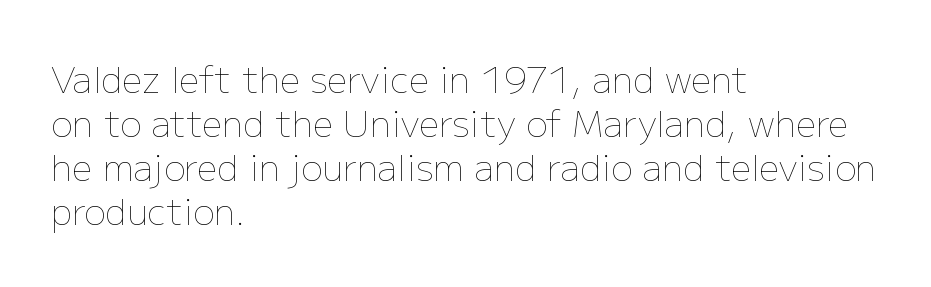
The lines are quadded left. The glyphs are unaccompanied by any horizontal stroke below them. Caption: standard tracking, unaltered. The passage shown is typed in a proportional face where columns would drift. Style check: upright. The font sits on the lighter half of the weight spectrum, regular included.
